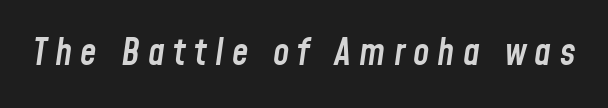
{"italic": "yes", "lean": "right", "slant_degrees": 8, "bold": "semi", "weight": "semibold", "width": "condensed", "stroke_contrast": "low", "x_height": "medium", "monospaced": "no", "underline": "no", "letter_spacing": "wide", "letter_spacing_em": 0.22, "glyph_px": 37}
